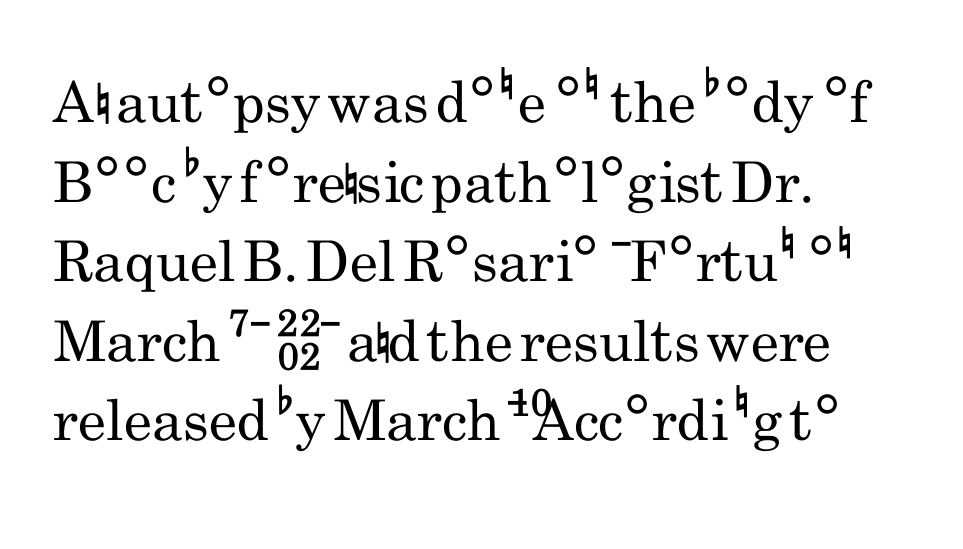
The image shows 56 px regular-weight, condensed sans-serif type, upright; set left-aligned, normal line spacing (1.42x), normal letter spacing, not underlined; low stroke contrast and a small x-height.
